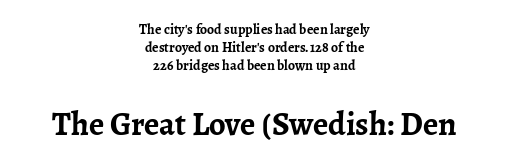
Q: Is the text bold? A: Yes.
Q: Is the text italic (slanted)? A: No, it is upright.
Q: Is the typeface a serif or a sans-serif typeface? A: Serif.
Q: Is the text underlined? A: No.
Q: How is the paragraph aligned? A: Centered.
Q: Is the spacing between letters normal or unusually wide? A: Normal.
Q: Is the spacing between lines tight, normal or loose? A: Normal.
Q: Which block of text is set in a larger size, the first (top) or the second (bottom)? A: The second (bottom) one.
Q: Width (condensed, normal, or wide)? A: Normal.
Q: Stroke contrast? A: Low.
Q: x-height? A: Medium.
Q: Monospaced? A: No.
